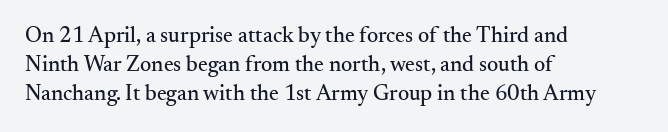
Q: Is the text italic (slanted)? A: No, it is upright.
Q: Is the text underlined? A: No.
Q: How is the paragraph aligned? A: Left-aligned.
Q: Is the spacing between letters normal or unusually wide? A: Normal.
Q: Is the spacing between lines tight, normal or loose? A: Normal.
